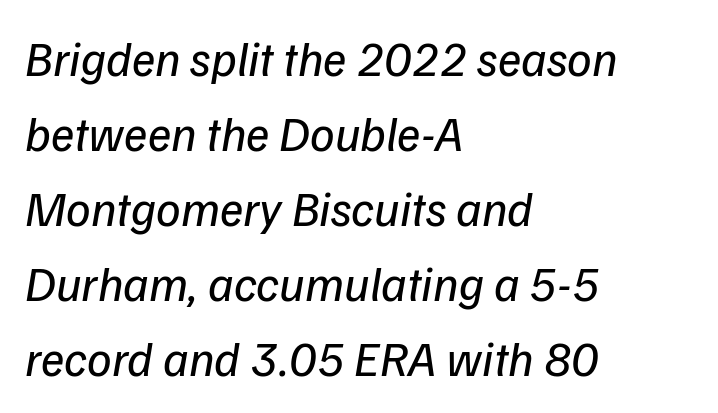
{"serif": "no", "bold": "no", "weight": "regular", "width": "normal", "stroke_contrast": "low", "x_height": "medium", "monospaced": "no", "underline": "no", "align": "left", "line_spacing": "normal", "line_spacing_ratio": 1.53, "letter_spacing": "normal", "letter_spacing_em": 0.0, "glyph_px": 49}
